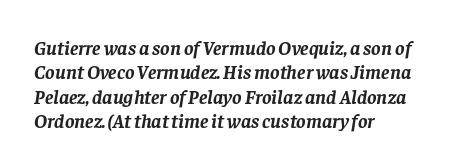
Q: Is the text bold? A: Yes.
Q: Is the text italic (slanted)? A: Yes, it leans right by about 8 degrees.
Q: Is the text underlined? A: No.
Q: How is the paragraph aligned? A: Left-aligned.
Q: Is the spacing between letters normal or unusually wide? A: Normal.
